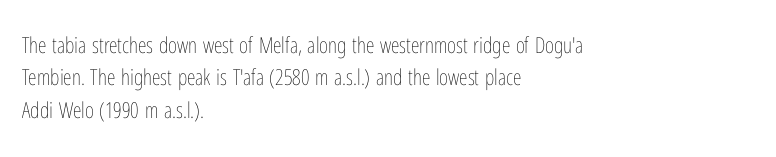
Does extra space separate the letters? No, they use regular spacing. Compared with a typical body face, this is equally light or lighter still. Casual observation: everything's shoved over to the left. This sample keeps an unexceptional amount of space between lines.
